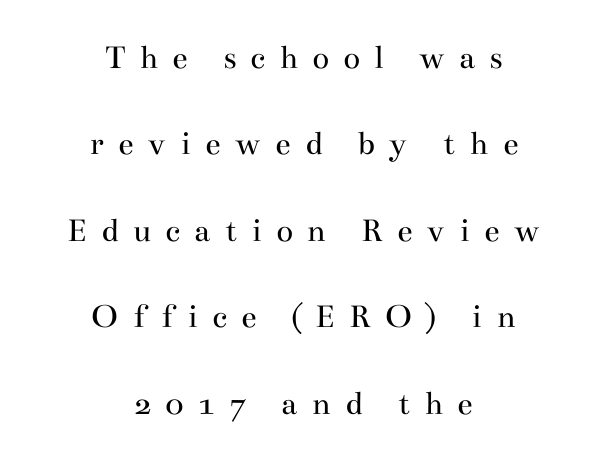
Q: Is the text bold? A: No.
Q: Is the text italic (slanted)? A: No, it is upright.
Q: Is the typeface a serif or a sans-serif typeface? A: Serif.
Q: Is the text underlined? A: No.
Q: How is the paragraph aligned? A: Centered.
Q: Is the spacing between letters normal or unusually wide? A: Unusually wide.
Q: Is the spacing between lines tight, normal or loose? A: Loose.
Q: Width (condensed, normal, or wide)? A: Wide.
Q: Stroke contrast? A: Medium.
Q: x-height? A: Small.
Q: Monospaced? A: No.
